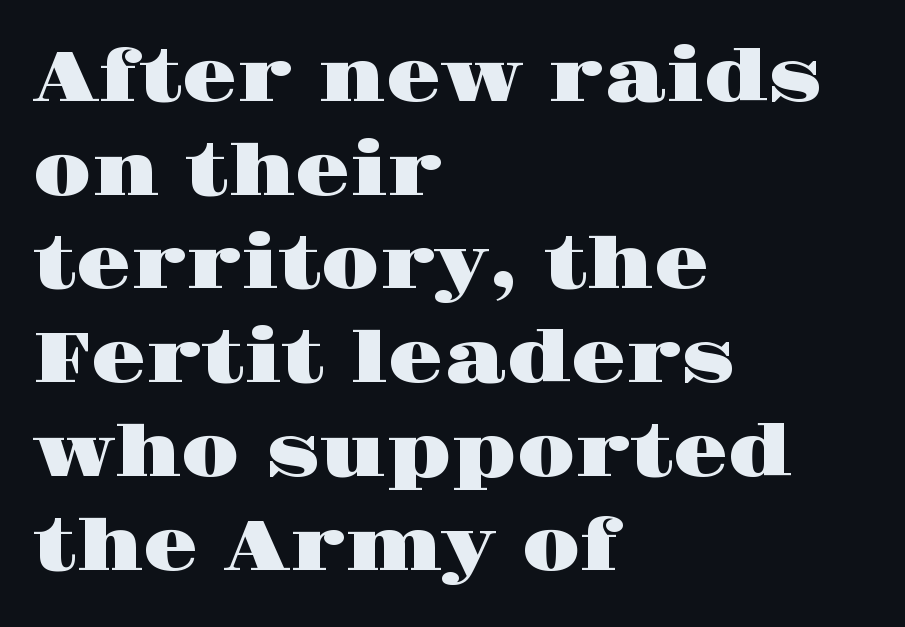
{"serif": "yes", "italic": "no", "width": "wide", "stroke_contrast": "high", "x_height": "large", "monospaced": "no", "underline": "no", "align": "left", "line_spacing": "normal", "line_spacing_ratio": 1.32, "letter_spacing": "normal", "letter_spacing_em": 0.0, "glyph_px": 71}
